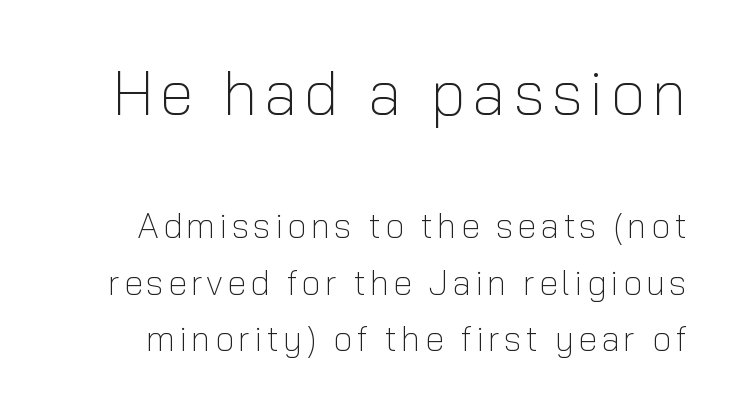
{"serif": "no", "italic": "no", "bold": "no", "weight": "light", "width": "normal", "stroke_contrast": "low", "x_height": "medium", "monospaced": "no", "underline": "no", "line_spacing": "normal", "line_spacing_ratio": 1.62, "larger_block": "first", "size_ratio": 1.77, "glyph_px": 62}
